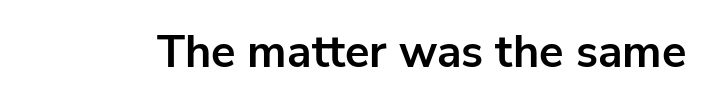
The image shows 45 px bold sans-serif type, upright; set normal letter spacing, not underlined; low stroke contrast and a medium x-height.
